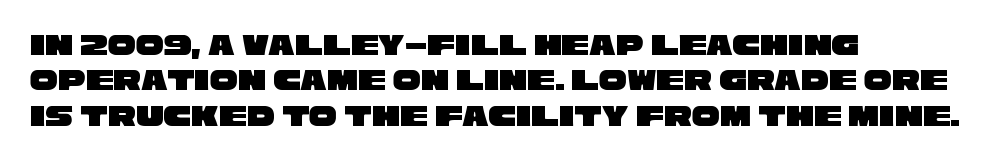
The image shows 31 px wide sans-serif type; set left-aligned, tight line spacing (1.14x), normal letter spacing, not underlined; low stroke contrast and a large x-height.
